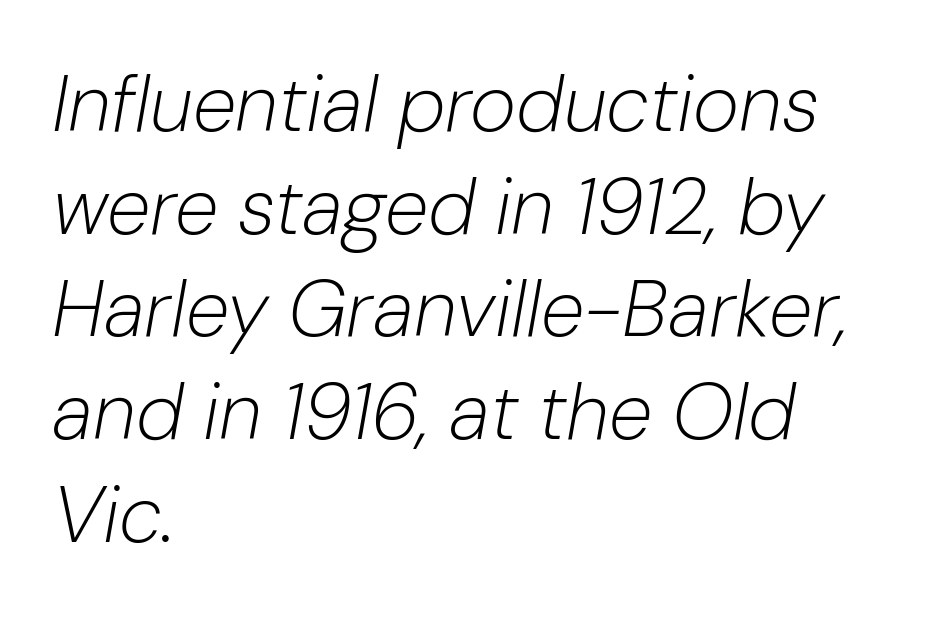
{"italic": "yes", "lean": "right", "slant_degrees": 10, "bold": "no", "weight": "light", "width": "normal", "stroke_contrast": "low", "x_height": "medium", "monospaced": "no", "underline": "no", "align": "left", "line_spacing": "normal", "line_spacing_ratio": 1.3, "letter_spacing": "normal", "letter_spacing_em": 0.0, "glyph_px": 79}
